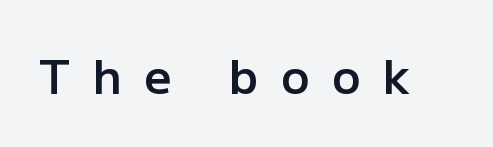
The image shows 47 px semibold sans-serif type, upright; set unusually wide letter spacing (+0.48 em), not underlined; low stroke contrast and a medium x-height.
